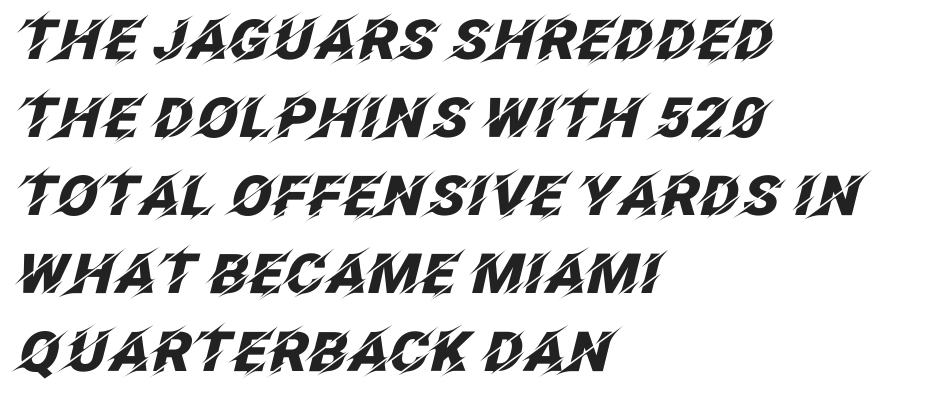
Q: Is the text bold? A: Yes.
Q: Is the text italic (slanted)? A: Yes, it leans right by about 12 degrees.
Q: Is the text underlined? A: No.
Q: How is the paragraph aligned? A: Left-aligned.
Q: Is the spacing between letters normal or unusually wide? A: Normal.
Q: Is the spacing between lines tight, normal or loose? A: Normal.
Q: Width (condensed, normal, or wide)? A: Normal.
Q: Stroke contrast? A: Low.
Q: x-height? A: Large.
Q: Monospaced? A: No.
